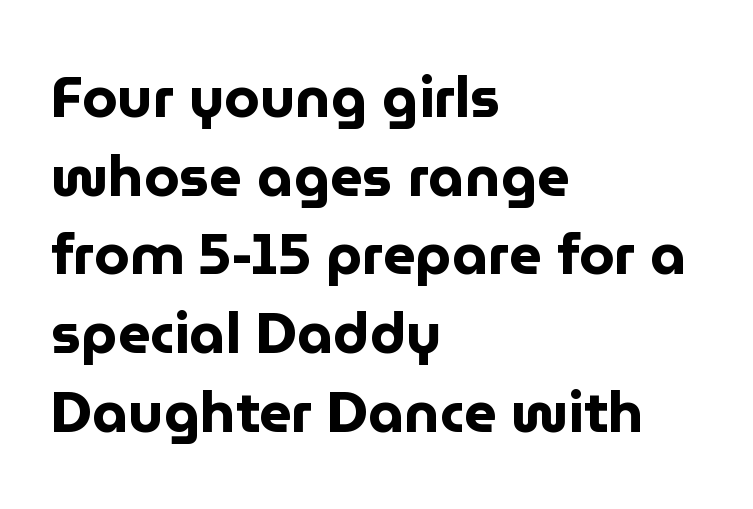
{"serif": "no", "italic": "no", "bold": "yes", "weight": "bold", "width": "normal", "stroke_contrast": "low", "x_height": "medium", "monospaced": "no", "underline": "no", "align": "left", "line_spacing": "normal", "line_spacing_ratio": 1.38, "letter_spacing": "normal", "letter_spacing_em": 0.0, "glyph_px": 57}
